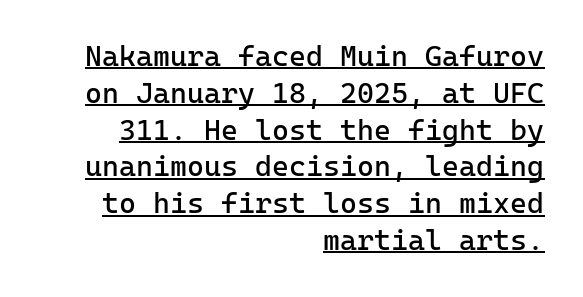
Q: Is the text bold? A: No.
Q: Is the text italic (slanted)? A: No, it is upright.
Q: Is the typeface a serif or a sans-serif typeface? A: Sans-serif.
Q: Is the text underlined? A: Yes.
Q: How is the paragraph aligned? A: Right-aligned.
Q: Is the spacing between letters normal or unusually wide? A: Normal.
Q: Is the spacing between lines tight, normal or loose? A: Normal.
Q: Width (condensed, normal, or wide)? A: Normal.
Q: Stroke contrast? A: Low.
Q: x-height? A: Medium.
